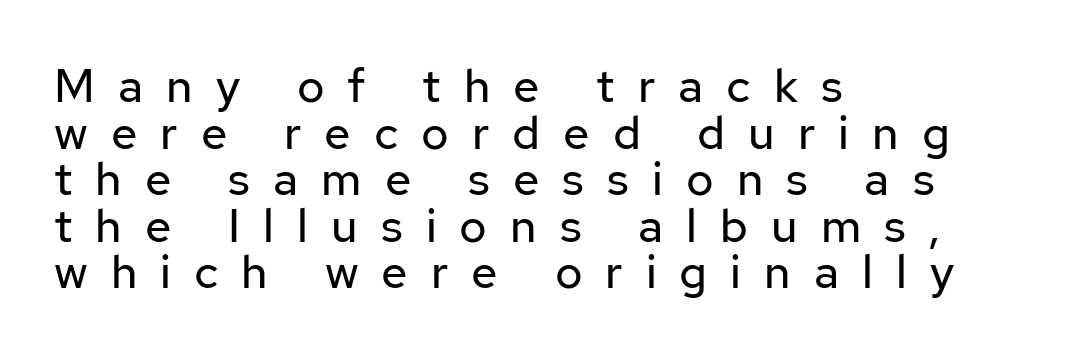
The image shows 47 px regular-weight sans-serif type, upright; set left-aligned, tight line spacing (0.99x), unusually wide letter spacing (+0.49 em), not underlined; low stroke contrast and a medium x-height.
